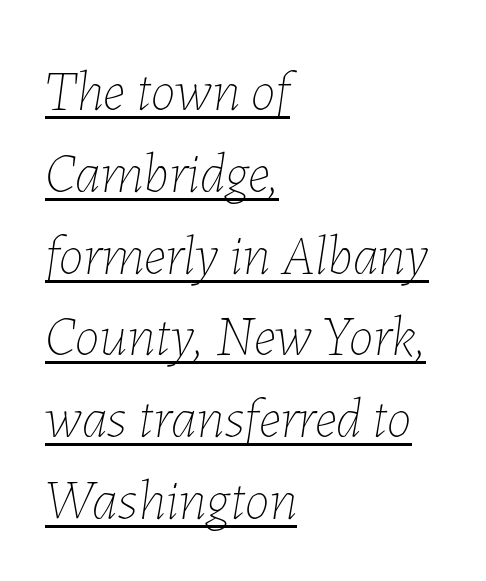
Look at the tracking — it's just the regular setting, nothing added. Reading down the column, the eye jumps a familiar distance to each next line. Notice how a bar underscores the lettering throughout. Looks like regular typesetting: each glyph gets only the width it needs. You can tell it's italic because the verticals aren't actually vertical.
